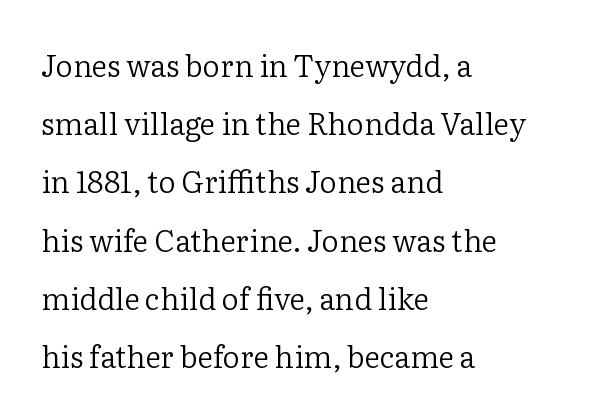
Compared with a typical body face, this is equally light or lighter still. Nobody drew a line under any word here. Each letter's strokes conclude with small projecting serifs. Each word holds together tightly as a unit, with standard inter-letter gaps. These lines were composed using upright roman letters.
